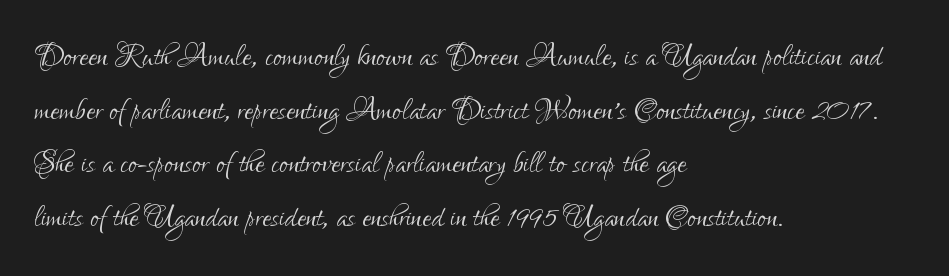
{"serif": "no", "bold": "no", "weight": "light", "width": "condensed", "stroke_contrast": "low", "x_height": "small", "monospaced": "no", "underline": "no", "align": "left", "line_spacing": "normal", "line_spacing_ratio": 1.34, "letter_spacing": "normal", "letter_spacing_em": 0.0, "glyph_px": 40}
